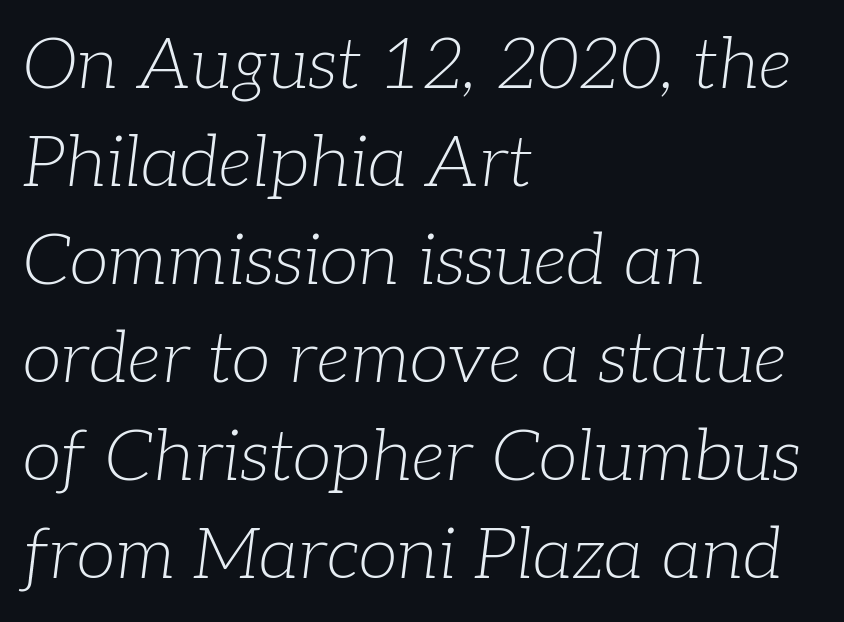
{"serif": "yes", "italic": "yes", "lean": "right", "slant_degrees": 7, "bold": "no", "weight": "light", "width": "normal", "stroke_contrast": "low", "x_height": "medium", "monospaced": "no", "underline": "no", "align": "left", "line_spacing": "normal", "line_spacing_ratio": 1.38, "letter_spacing": "normal", "letter_spacing_em": 0.0, "glyph_px": 71}
